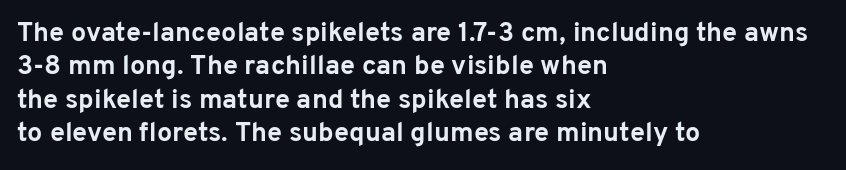
{"italic": "no", "bold": "yes", "underline": "no", "align": "left", "line_spacing_ratio": 1.24, "letter_spacing": "normal", "letter_spacing_em": 0.0, "glyph_px": 27}
